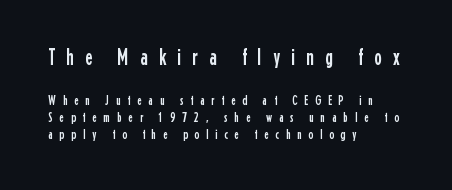
You can tell it's not italic because the verticals are truly vertical. The compositor pushed each line to the left boundary. Here the first block reads like a headline and the second like body copy. Words float on clear page, feet unadorned. Tracking here is generous; glyphs stand well apart from one another.
